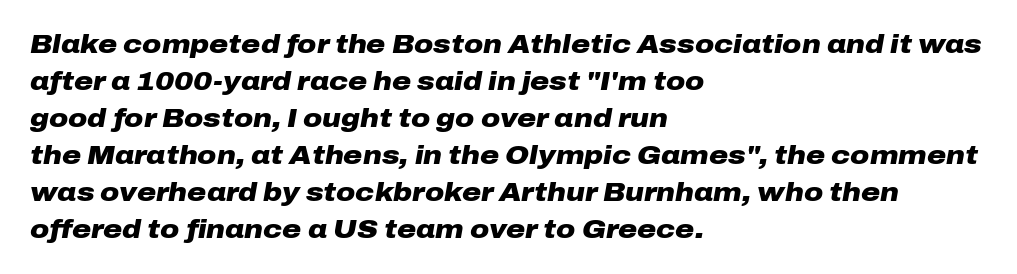
Compared with typical paragraphs, the rows here are spaced about the same. Typeset ragged right — the left edge is the straight one. An italicized treatment has been applied to the whole sample. As a designer I'd log this as weight 700, bold. Bare-footed words on every line.
